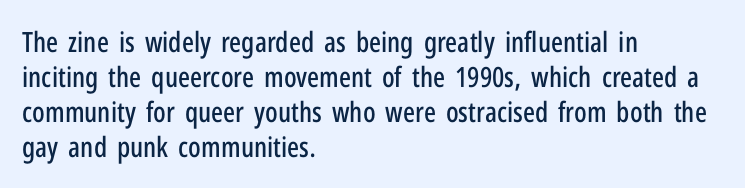
Q: Is the text italic (slanted)? A: No, it is upright.
Q: Is the typeface a serif or a sans-serif typeface? A: Sans-serif.
Q: Is the text underlined? A: No.
Q: How is the paragraph aligned? A: Left-aligned.
Q: Is the spacing between letters normal or unusually wide? A: Normal.
Q: Is the spacing between lines tight, normal or loose? A: Normal.
Q: Width (condensed, normal, or wide)? A: Condensed.
Q: Stroke contrast? A: Low.
Q: x-height? A: Medium.
Q: Monospaced? A: No.
